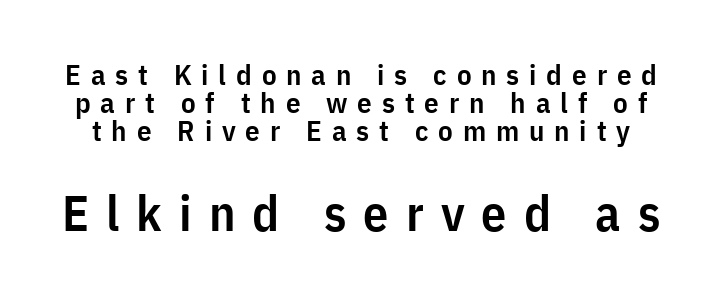
{"serif": "no", "italic": "no", "bold": "semi", "weight": "semibold", "width": "condensed", "stroke_contrast": "low", "x_height": "medium", "monospaced": "no", "underline": "no", "line_spacing": "tight", "line_spacing_ratio": 0.97, "letter_spacing": "wide", "letter_spacing_em": 0.34, "larger_block": "second", "size_ratio": 1.72, "glyph_px": 50}
